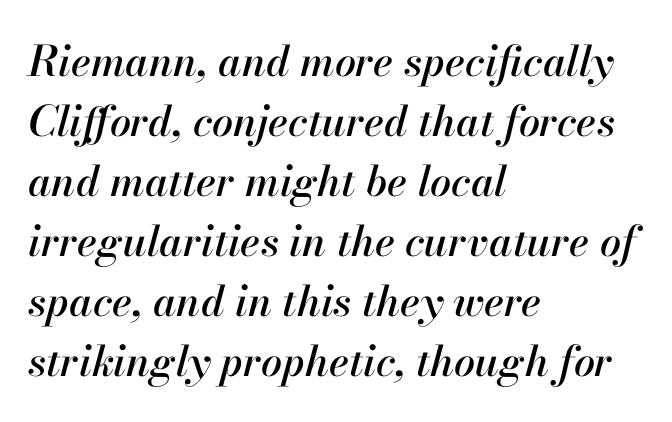
The image shows 42 px text type, italic (leaning right); set left-aligned, normal line spacing (1.43x), normal letter spacing, not underlined; high stroke contrast and a small x-height.
